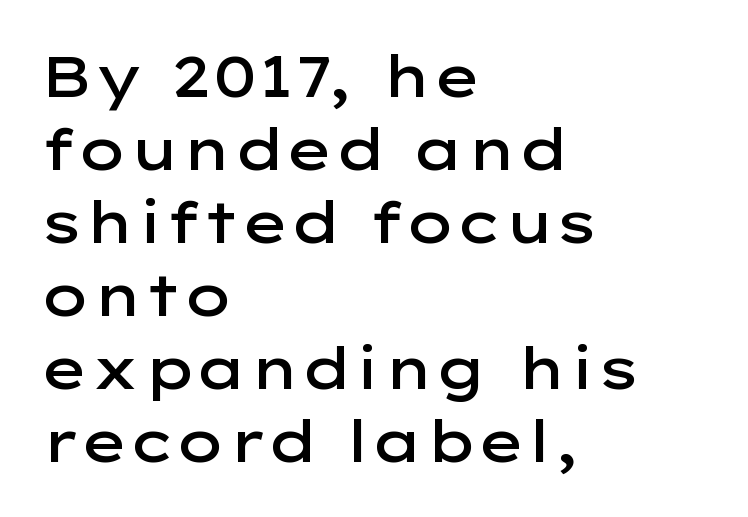
{"serif": "no", "italic": "no", "bold": "semi", "weight": "semibold", "width": "wide", "stroke_contrast": "low", "x_height": "medium", "monospaced": "no", "underline": "no", "align": "left", "line_spacing": "normal", "line_spacing_ratio": 1.28, "letter_spacing": "normal", "letter_spacing_em": 0.0, "glyph_px": 57}
